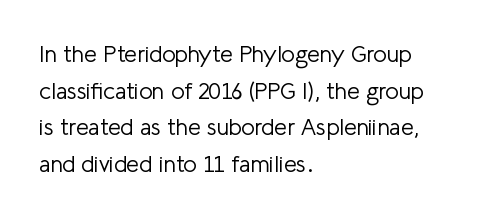
The image shows 23 px text type, upright; set left-aligned, normal line spacing (1.59x), normal letter spacing, not underlined.
